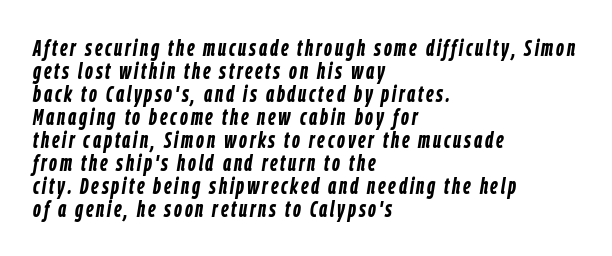
The image shows 23 px bold type, italic (leaning right); set left-aligned, tight line spacing (1.0x), not underlined.
